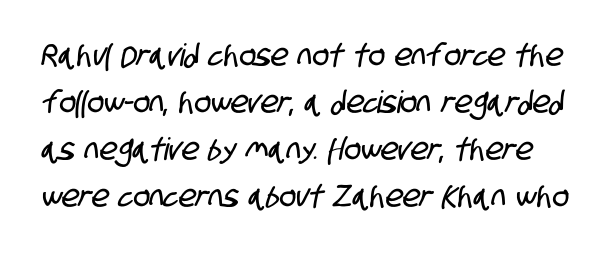
The type family on display is of the sans-serif kind. Is the letter spacing exaggerated? No — it looks like the ordinary default. The rendering uses a moderate line-height, typical for paragraphs. These lines are rendered in a variable-pitch font. The gap between lines stays unmarked.
